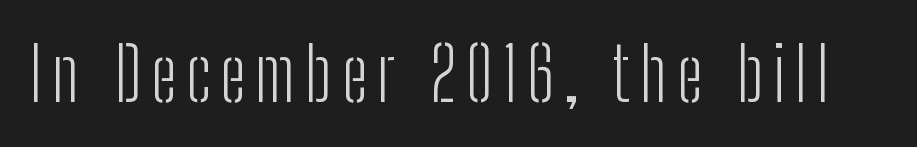
{"serif": "no", "italic": "no", "bold": "no", "weight": "light", "width": "condensed", "stroke_contrast": "low", "x_height": "medium", "monospaced": "no", "underline": "no", "glyph_px": 74}
